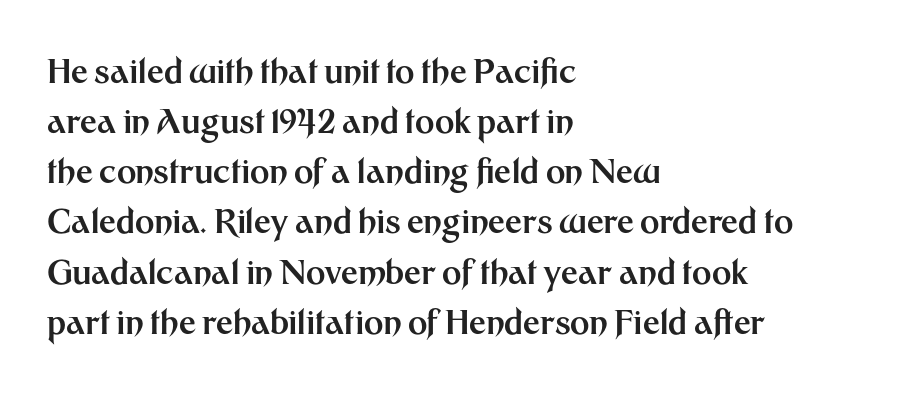
{"serif": "no", "italic": "no", "bold": "yes", "weight": "bold", "width": "normal", "stroke_contrast": "medium", "x_height": "medium", "monospaced": "no", "underline": "no", "align": "left", "line_spacing": "normal", "line_spacing_ratio": 1.52, "letter_spacing": "normal", "letter_spacing_em": 0.0, "glyph_px": 33}
